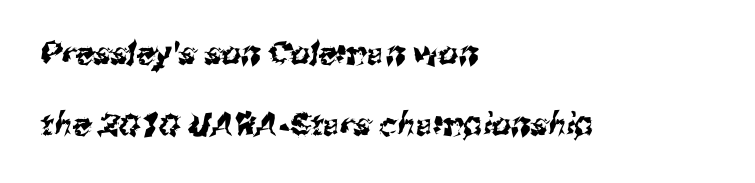
{"serif": "no", "width": "normal", "stroke_contrast": "medium", "x_height": "medium", "monospaced": "no", "underline": "no", "align": "left", "line_spacing": "loose", "line_spacing_ratio": 2.29, "letter_spacing": "normal", "letter_spacing_em": 0.0, "glyph_px": 31}
